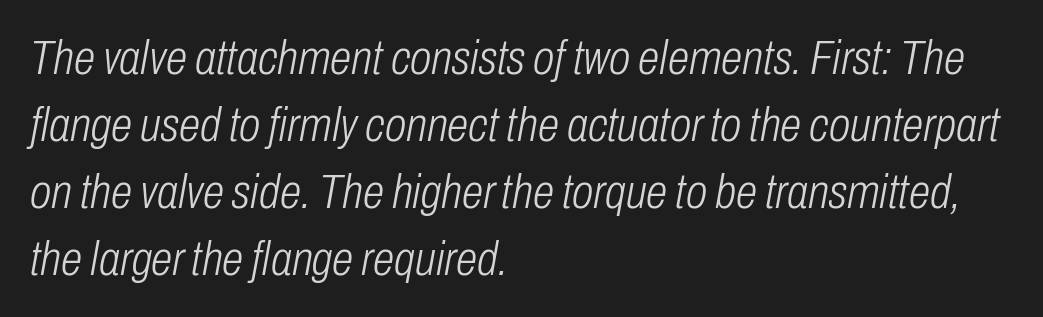
The image shows 49 px light, condensed type, italic (leaning right); set left-aligned, normal line spacing (1.37x), normal letter spacing, not underlined; low stroke contrast and a medium x-height.
